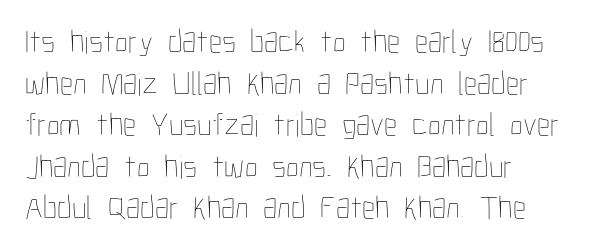
Q: Is the text bold? A: No.
Q: Is the text italic (slanted)? A: No, it is upright.
Q: Is the text underlined? A: No.
Q: How is the paragraph aligned? A: Left-aligned.
Q: Is the spacing between letters normal or unusually wide? A: Normal.
Q: Is the spacing between lines tight, normal or loose? A: Normal.
Q: Width (condensed, normal, or wide)? A: Condensed.
Q: Stroke contrast? A: Low.
Q: x-height? A: Medium.
Q: Monospaced? A: No.
